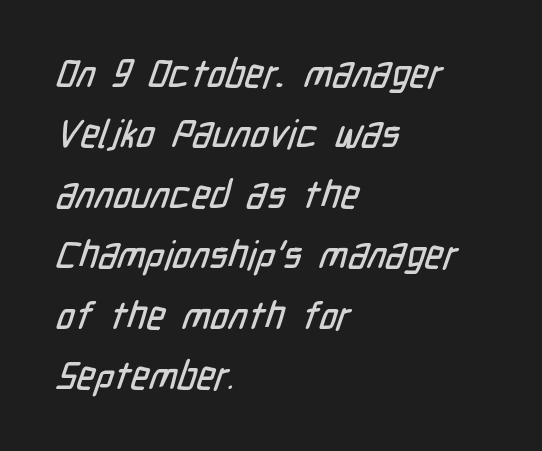
Q: Is the typeface a serif or a sans-serif typeface? A: Sans-serif.
Q: Is the text underlined? A: No.
Q: How is the paragraph aligned? A: Left-aligned.
Q: Is the spacing between letters normal or unusually wide? A: Normal.
Q: Is the spacing between lines tight, normal or loose? A: Normal.
Q: Width (condensed, normal, or wide)? A: Condensed.
Q: Stroke contrast? A: Low.
Q: x-height? A: Medium.
Q: Monospaced? A: No.
